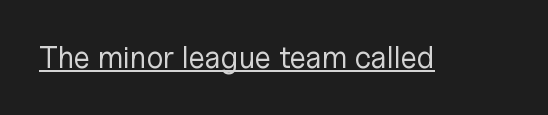
{"serif": "no", "italic": "no", "bold": "no", "weight": "regular", "width": "normal", "stroke_contrast": "low", "x_height": "medium", "monospaced": "no", "underline": "yes", "letter_spacing": "normal", "letter_spacing_em": 0.0, "glyph_px": 30}
